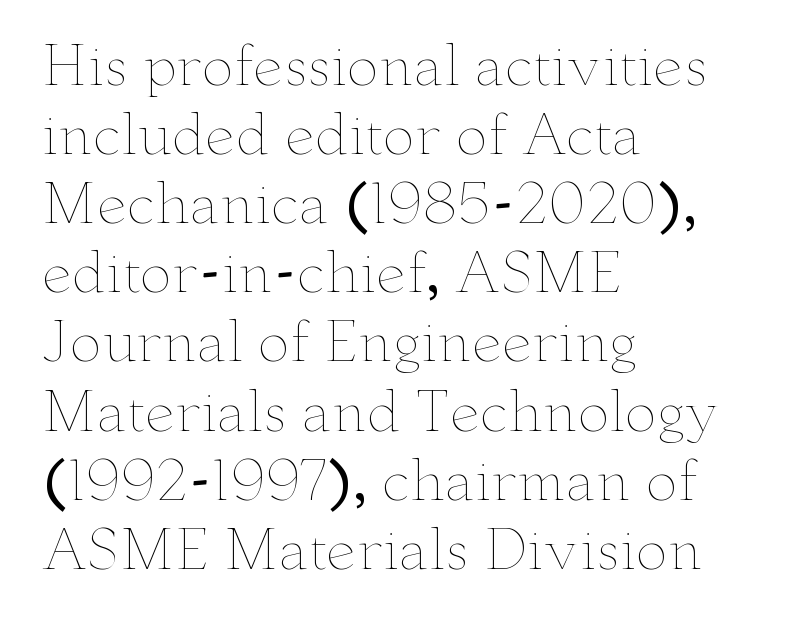
Q: Is the text bold? A: No.
Q: Is the text italic (slanted)? A: No, it is upright.
Q: Is the text underlined? A: No.
Q: How is the paragraph aligned? A: Left-aligned.
Q: Is the spacing between letters normal or unusually wide? A: Normal.
Q: Is the spacing between lines tight, normal or loose? A: Normal.
Q: Width (condensed, normal, or wide)? A: Wide.
Q: Stroke contrast? A: Low.
Q: x-height? A: Small.
Q: Monospaced? A: No.
